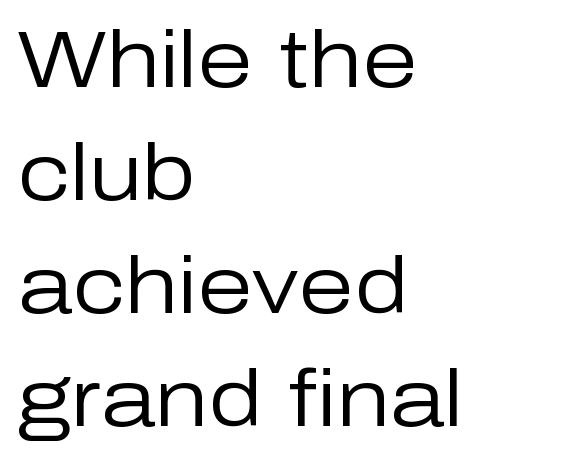
{"serif": "no", "italic": "no", "bold": "no", "weight": "regular", "width": "normal", "stroke_contrast": "low", "x_height": "medium", "monospaced": "no", "underline": "no", "align": "left", "line_spacing": "normal", "line_spacing_ratio": 1.43, "letter_spacing": "normal", "letter_spacing_em": 0.0, "glyph_px": 79}
